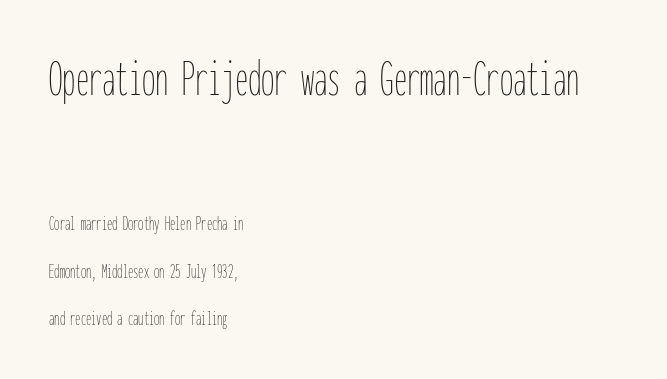
Q: Is the text bold? A: No.
Q: Is the text italic (slanted)? A: No, it is upright.
Q: Is the text underlined? A: No.
Q: How is the paragraph aligned? A: Left-aligned.
Q: Is the spacing between letters normal or unusually wide? A: Normal.
Q: Is the spacing between lines tight, normal or loose? A: Loose.
Q: Which block of text is set in a larger size, the first (top) or the second (bottom)? A: The first (top) one.
Q: Width (condensed, normal, or wide)? A: Condensed.
Q: Stroke contrast? A: Low.
Q: x-height? A: Medium.
Q: Monospaced? A: Yes.
